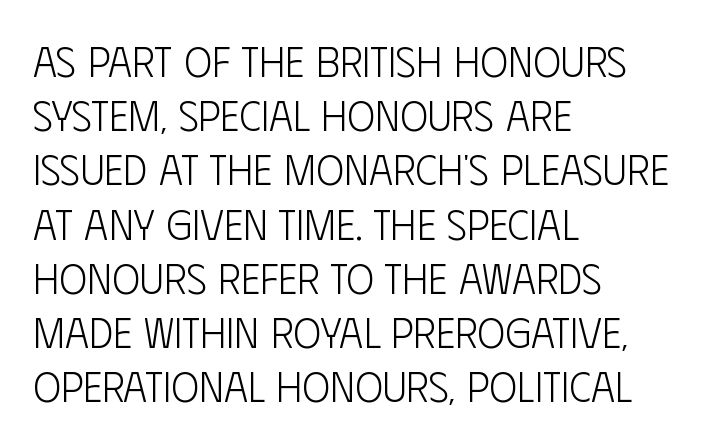
{"serif": "no", "italic": "no", "bold": "no", "weight": "light", "width": "condensed", "stroke_contrast": "low", "x_height": "large", "monospaced": "no", "underline": "no", "align": "left", "line_spacing": "normal", "line_spacing_ratio": 1.29, "letter_spacing": "normal", "letter_spacing_em": 0.0, "glyph_px": 42}
